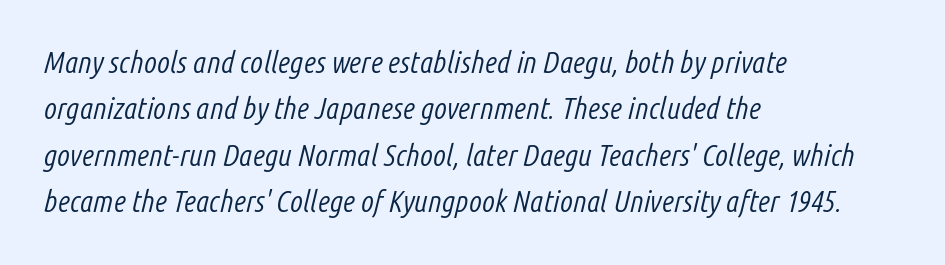
{"italic": "yes", "lean": "right", "slant_degrees": 14, "bold": "no", "weight": "light", "width": "condensed", "stroke_contrast": "low", "x_height": "medium", "monospaced": "no", "underline": "no", "align": "left", "line_spacing": "normal", "line_spacing_ratio": 1.55, "letter_spacing": "normal", "letter_spacing_em": 0.0, "glyph_px": 30}
